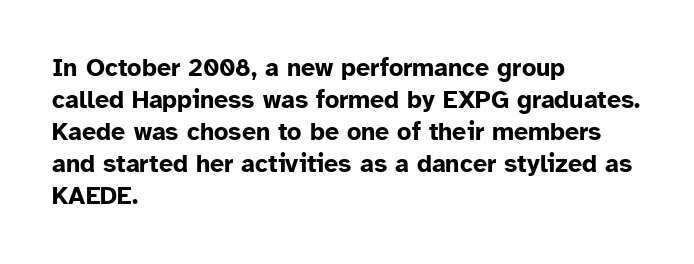
{"italic": "no", "bold": "yes", "underline": "no", "align": "left", "line_spacing": "normal", "line_spacing_ratio": 1.28, "letter_spacing": "normal", "letter_spacing_em": 0.0, "glyph_px": 25}
